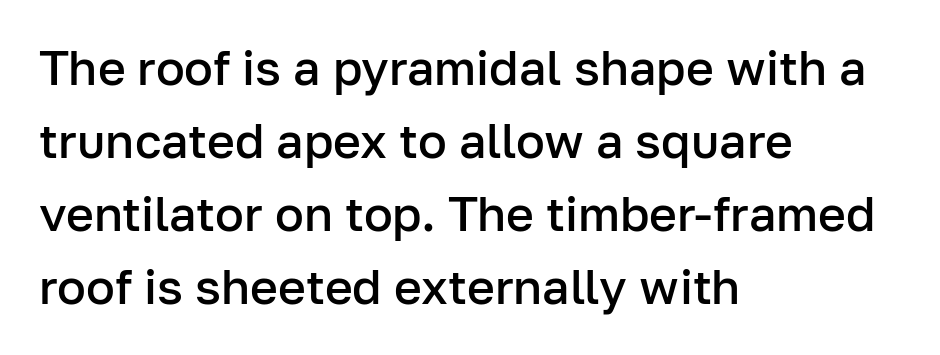
Q: Is the text bold? A: Semi-bold.
Q: Is the text italic (slanted)? A: No, it is upright.
Q: Is the typeface a serif or a sans-serif typeface? A: Sans-serif.
Q: Is the text underlined? A: No.
Q: How is the paragraph aligned? A: Left-aligned.
Q: Is the spacing between letters normal or unusually wide? A: Normal.
Q: Is the spacing between lines tight, normal or loose? A: Normal.
Q: Width (condensed, normal, or wide)? A: Normal.
Q: Stroke contrast? A: Low.
Q: x-height? A: Medium.
Q: Monospaced? A: No.
